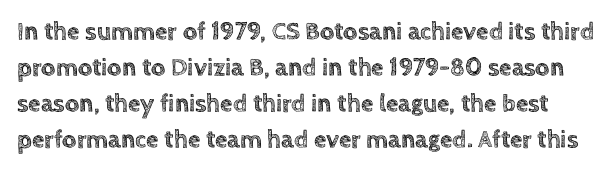
{"italic": "no", "underline": "no", "line_spacing": "normal", "line_spacing_ratio": 1.44, "letter_spacing": "normal", "letter_spacing_em": 0.0, "glyph_px": 25}
